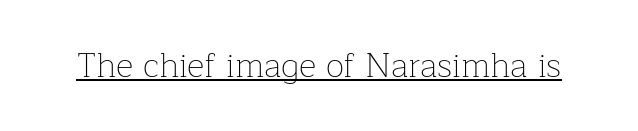
The image shows 34 px thin serif type, upright; set normal letter spacing, underlined; low stroke contrast and a medium x-height.
